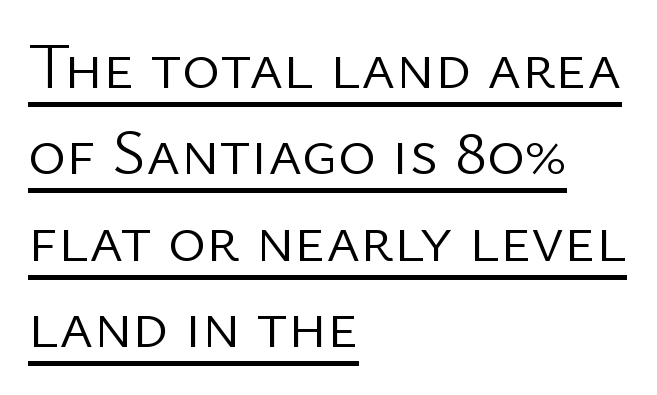
The image shows 65 px light sans-serif type, upright; set left-aligned, normal line spacing (1.33x), normal letter spacing, underlined; low stroke contrast and a medium x-height.
